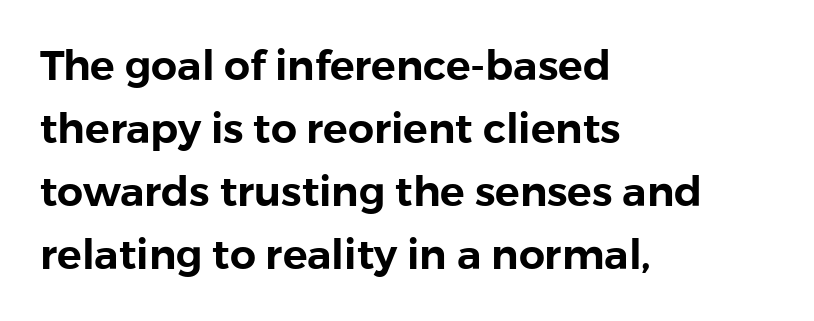
The image shows 41 px sans-serif type, upright; set left-aligned, normal line spacing (1.54x), normal letter spacing, not underlined; low stroke contrast and a medium x-height.
